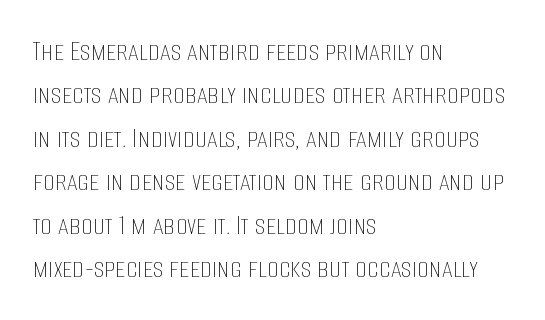
Nothing heavy about these letters — not bold at all. This rendering leaves character spacing at its baseline value. The face used here is proportionally spaced, like ordinary book or web type. Unmarked baselines from the first word to the last. Posture: straight, roman, zero tilt.
